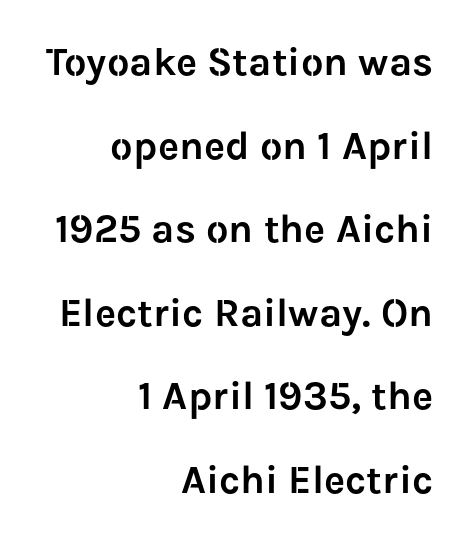
The image shows 40 px sans-serif type, upright; set right-aligned, loose line spacing (2.09x), normal letter spacing, not underlined; low stroke contrast and a medium x-height.
